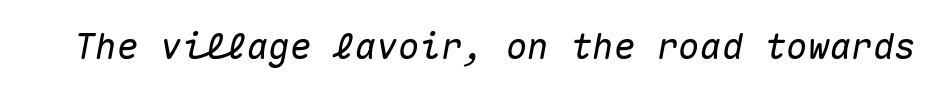
Is this a fixed-width face? Yes — each glyph sits in an identical cell. The zone under the glyphs is completely vacant. You can tell it's italic because the verticals aren't actually vertical. You could call the tracking neutral — neither tight nor loose.
